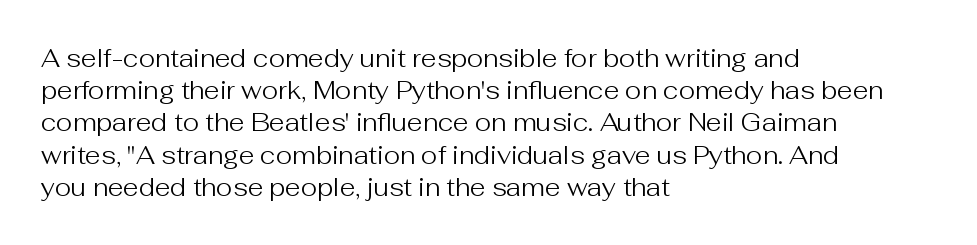
Q: Is the text bold? A: No.
Q: Is the text italic (slanted)? A: No, it is upright.
Q: Is the text underlined? A: No.
Q: How is the paragraph aligned? A: Left-aligned.
Q: Is the spacing between letters normal or unusually wide? A: Normal.
Q: Is the spacing between lines tight, normal or loose? A: Normal.
